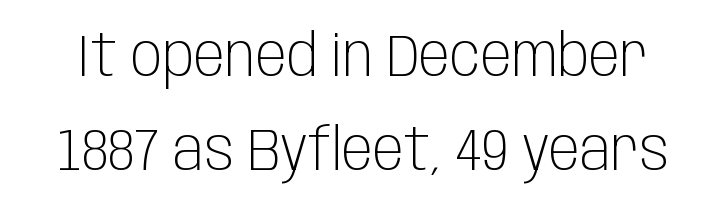
The image shows 58 px light, condensed sans-serif type, upright; set normal line spacing (1.62x), normal letter spacing, not underlined; low stroke contrast and a large x-height.
